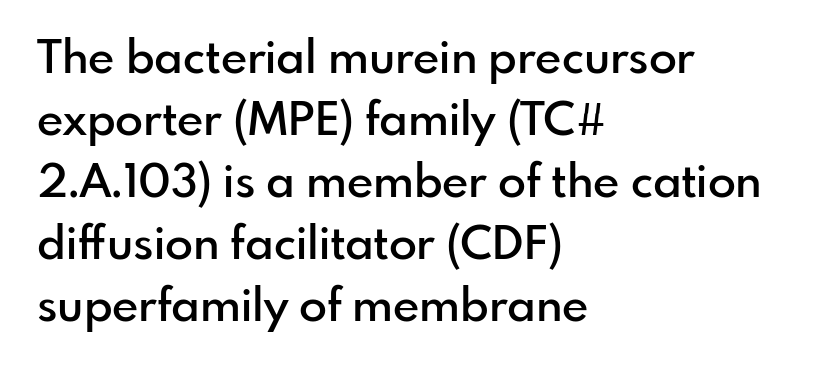
Q: Is the text bold? A: Semi-bold.
Q: Is the text italic (slanted)? A: No, it is upright.
Q: Is the typeface a serif or a sans-serif typeface? A: Sans-serif.
Q: Is the text underlined? A: No.
Q: How is the paragraph aligned? A: Left-aligned.
Q: Is the spacing between letters normal or unusually wide? A: Normal.
Q: Is the spacing between lines tight, normal or loose? A: Normal.
Q: Width (condensed, normal, or wide)? A: Normal.
Q: Stroke contrast? A: Low.
Q: x-height? A: Small.
Q: Monospaced? A: No.
